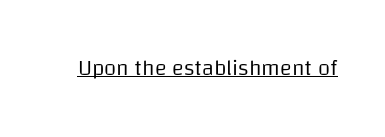
The image shows 22 px text type, upright; set normal letter spacing, underlined.
